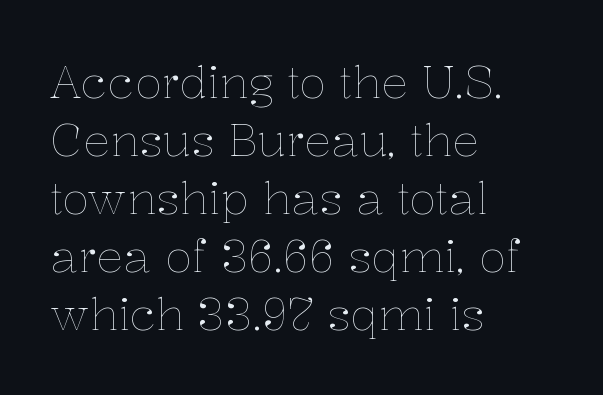
Q: Is the text bold? A: No.
Q: Is the text italic (slanted)? A: No, it is upright.
Q: Is the text underlined? A: No.
Q: How is the paragraph aligned? A: Left-aligned.
Q: Is the spacing between letters normal or unusually wide? A: Normal.
Q: Is the spacing between lines tight, normal or loose? A: Normal.
Q: Width (condensed, normal, or wide)? A: Normal.
Q: Stroke contrast? A: Low.
Q: x-height? A: Medium.
Q: Monospaced? A: No.
